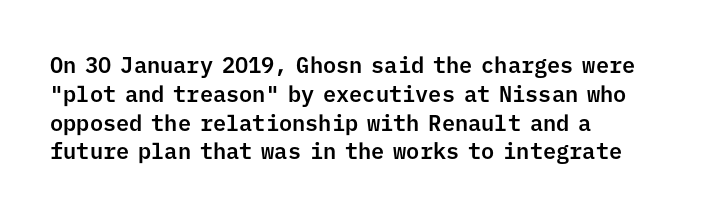
Descender tails drop into unmarked territory. Horizontal alignment here is leftward, the default for most running prose. Does extra space separate the letters? No, they use regular spacing. Upright lettering throughout. Evenly set lines give the paragraph a standard silhouette.
